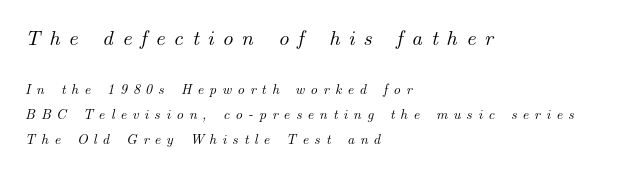
The image shows 21 px text type, italic (leaning right); set left-aligned, line spacing 1.8x, unusually wide letter spacing (+0.41 em), not underlined; the first (top) block is 1.5x larger.
